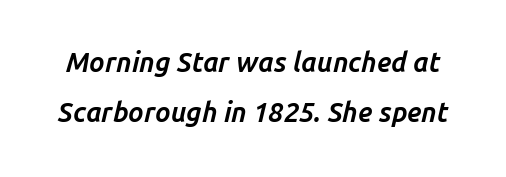
The passage shown leans; its letterforms are oblique. Nothing unusual about the tracking: characters are spaced as the font intends. The gap between lines stays unmarked. This is heavy type, rendered in bold.
